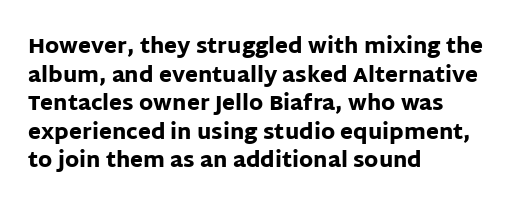
Notice how descenders clear the ascenders below comfortably — that's standard leading. Clear beneath every line of the passage. These lines are set flush left with a ragged right edge. The type sits square on the baseline with zero lean. Each word holds together tightly as a unit, with standard inter-letter gaps.
